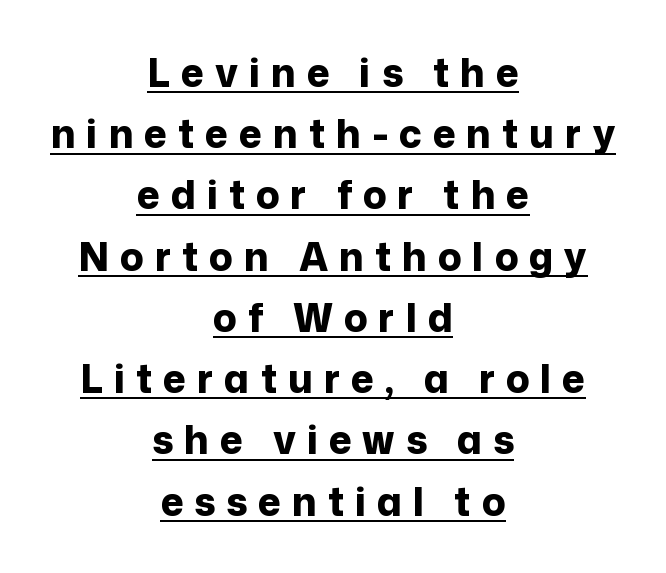
You could only call the tracking loose — the letters float apart. Heavy, bold letterforms. You could not count columns in this text — the font is proportionally spaced. The lines in this sample share a center point and differ in where they start and stop. A sans-serif font was chosen for this passage. This sample carries an underscore along the baseline area.
